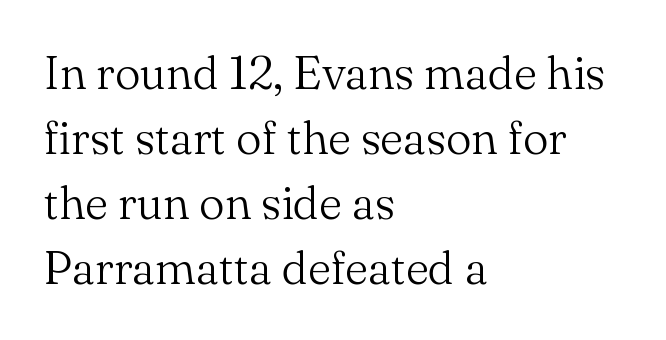
{"serif": "yes", "italic": "no", "bold": "no", "weight": "light", "width": "normal", "stroke_contrast": "medium", "x_height": "small", "monospaced": "no", "underline": "no", "align": "left", "line_spacing": "normal", "line_spacing_ratio": 1.41, "letter_spacing": "normal", "letter_spacing_em": 0.0, "glyph_px": 46}
